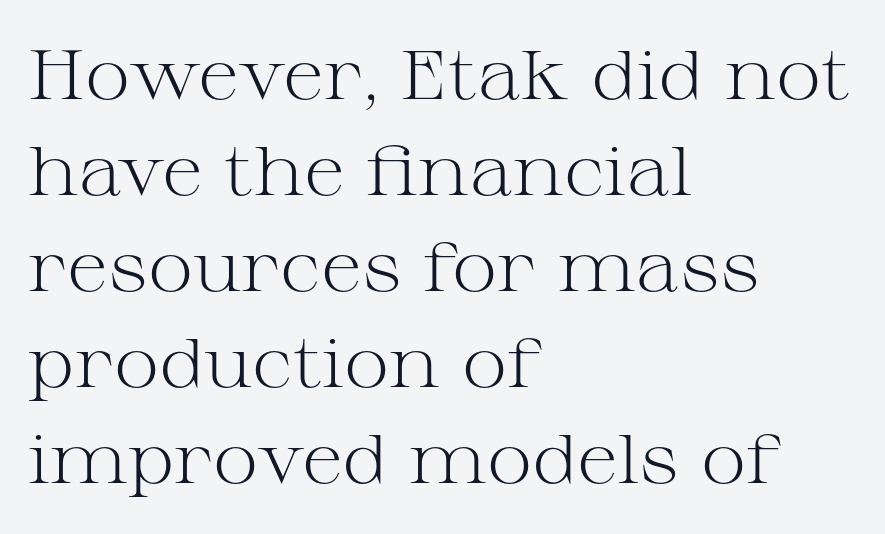
The image shows 69 px light, wide serif type, upright; set left-aligned, normal line spacing (1.39x), normal letter spacing, not underlined; medium stroke contrast and a medium x-height.
